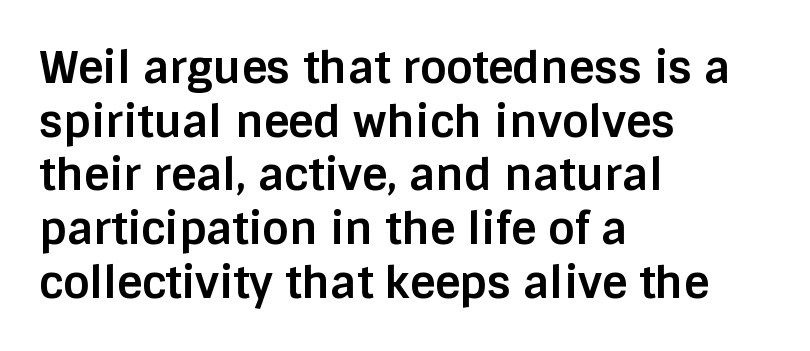
{"serif": "no", "italic": "no", "bold": "yes", "weight": "bold", "width": "normal", "stroke_contrast": "low", "x_height": "large", "monospaced": "no", "underline": "no", "align": "left", "line_spacing_ratio": 1.22, "letter_spacing": "normal", "letter_spacing_em": 0.0, "glyph_px": 44}
